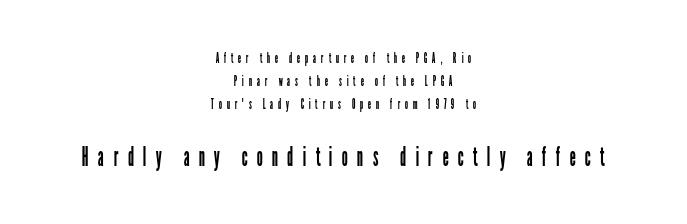
{"italic": "no", "bold": "no", "underline": "no", "align": "center", "line_spacing": "normal", "line_spacing_ratio": 1.66, "letter_spacing": "wide", "letter_spacing_em": 0.34, "larger_block": "second", "size_ratio": 1.93, "glyph_px": 27}
